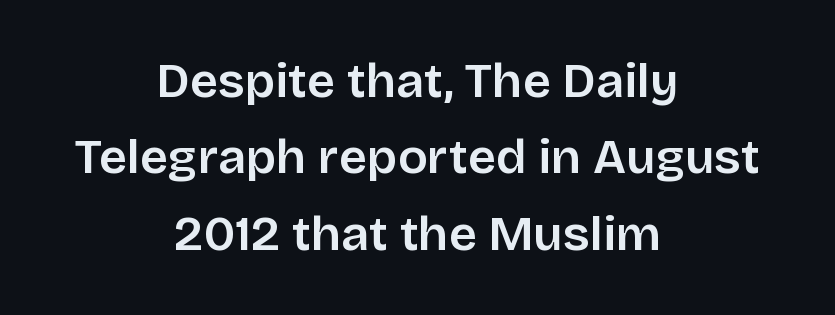
Q: Is the text bold? A: Semi-bold.
Q: Is the text italic (slanted)? A: No, it is upright.
Q: Is the typeface a serif or a sans-serif typeface? A: Sans-serif.
Q: Is the text underlined? A: No.
Q: How is the paragraph aligned? A: Centered.
Q: Is the spacing between letters normal or unusually wide? A: Normal.
Q: Is the spacing between lines tight, normal or loose? A: Normal.
Q: Width (condensed, normal, or wide)? A: Normal.
Q: Stroke contrast? A: Low.
Q: x-height? A: Large.
Q: Monospaced? A: No.
